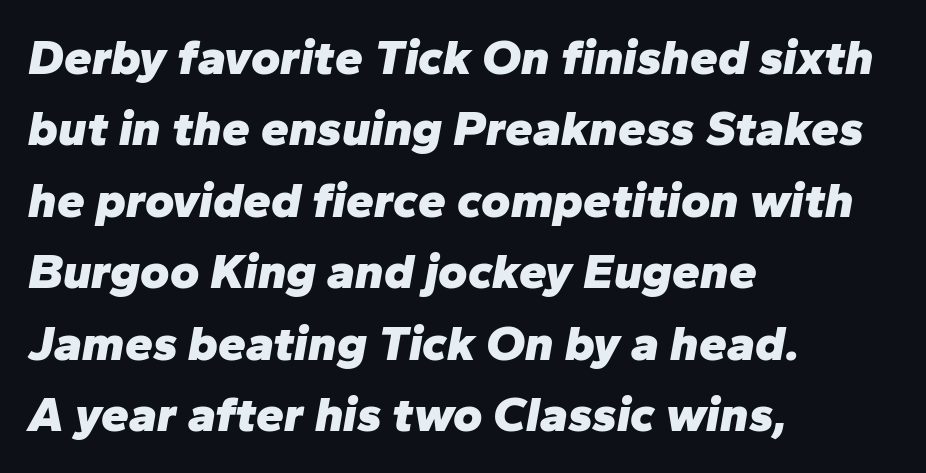
{"italic": "yes", "lean": "right", "slant_degrees": 10, "bold": "yes", "weight": "heavy", "width": "normal", "stroke_contrast": "low", "x_height": "medium", "monospaced": "no", "underline": "no", "align": "left", "line_spacing": "normal", "line_spacing_ratio": 1.43, "letter_spacing": "normal", "letter_spacing_em": 0.0, "glyph_px": 50}
